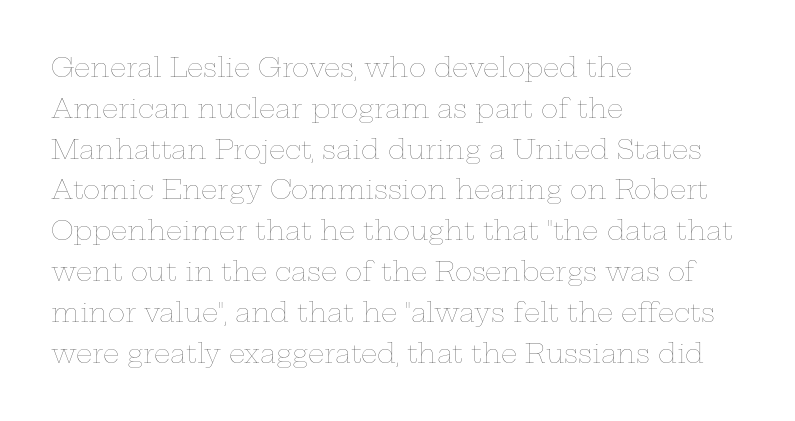
The gap between lines stays unmarked. No extra tracking has been applied to these lines. Does the leading feel generous? No, just average. Short and long lines alike share a common starting point at left.
